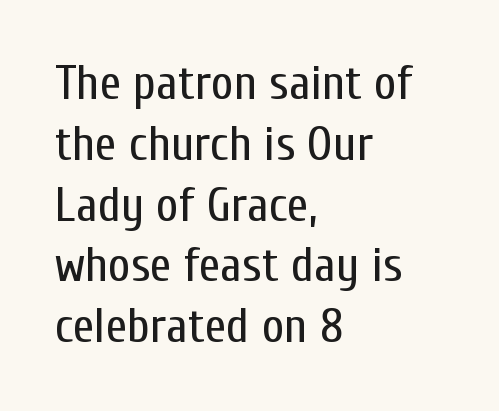
{"serif": "no", "italic": "no", "bold": "no", "weight": "regular", "width": "condensed", "stroke_contrast": "low", "x_height": "medium", "monospaced": "no", "underline": "no", "align": "left", "line_spacing_ratio": 1.24, "letter_spacing": "normal", "letter_spacing_em": 0.0, "glyph_px": 49}
